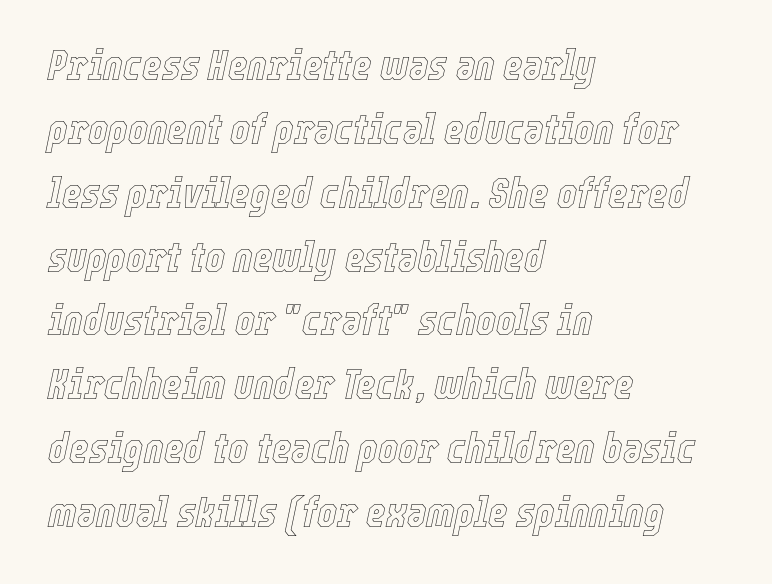
{"italic": "yes", "lean": "right", "slant_degrees": 12, "width": "condensed", "x_height": "medium", "monospaced": "no", "underline": "no", "align": "left", "line_spacing": "normal", "line_spacing_ratio": 1.52, "letter_spacing": "normal", "letter_spacing_em": 0.0, "glyph_px": 42}
